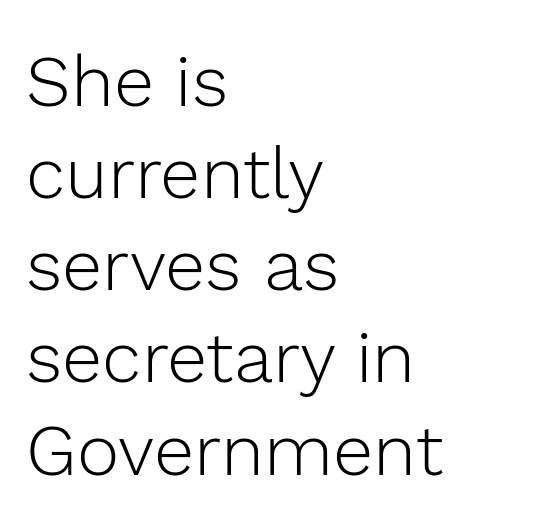
Q: Is the text bold? A: No.
Q: Is the text italic (slanted)? A: No, it is upright.
Q: Is the typeface a serif or a sans-serif typeface? A: Sans-serif.
Q: Is the text underlined? A: No.
Q: How is the paragraph aligned? A: Left-aligned.
Q: Is the spacing between letters normal or unusually wide? A: Normal.
Q: Is the spacing between lines tight, normal or loose? A: Normal.
Q: Width (condensed, normal, or wide)? A: Normal.
Q: x-height? A: Medium.
Q: Monospaced? A: No.
